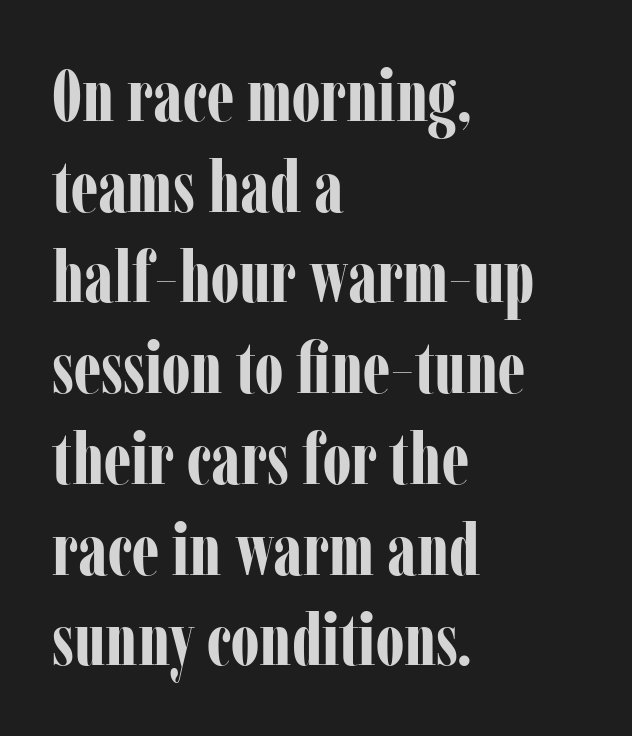
{"serif": "yes", "italic": "no", "bold": "yes", "weight": "bold", "width": "condensed", "stroke_contrast": "low", "x_height": "medium", "monospaced": "no", "underline": "no", "align": "left", "line_spacing": "normal", "line_spacing_ratio": 1.26, "letter_spacing": "normal", "letter_spacing_em": 0.0, "glyph_px": 72}
